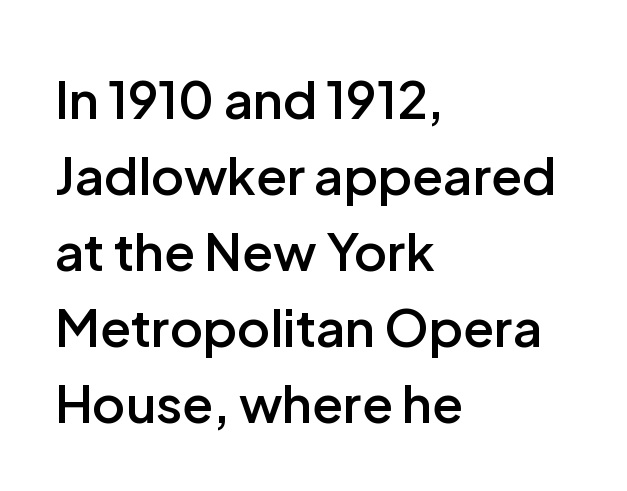
Q: Is the text bold? A: Semi-bold.
Q: Is the text italic (slanted)? A: No, it is upright.
Q: Is the typeface a serif or a sans-serif typeface? A: Sans-serif.
Q: Is the text underlined? A: No.
Q: How is the paragraph aligned? A: Left-aligned.
Q: Is the spacing between letters normal or unusually wide? A: Normal.
Q: Is the spacing between lines tight, normal or loose? A: Normal.
Q: Width (condensed, normal, or wide)? A: Normal.
Q: Stroke contrast? A: Low.
Q: x-height? A: Medium.
Q: Monospaced? A: No.
